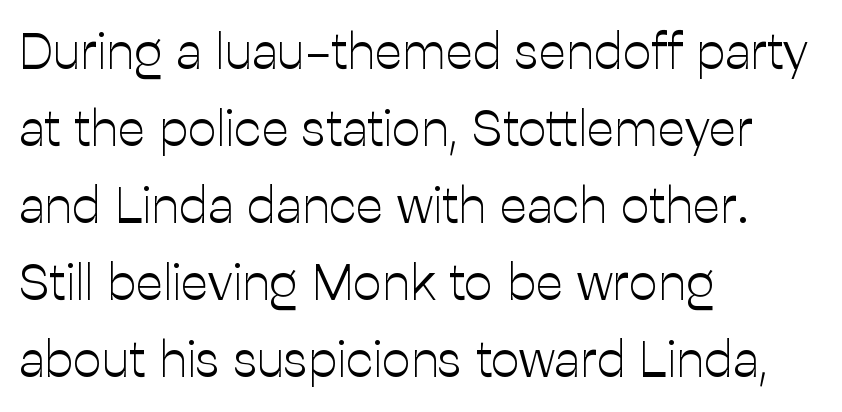
The image shows 51 px light sans-serif type, upright; set left-aligned, normal line spacing (1.51x), normal letter spacing, not underlined; low stroke contrast and a medium x-height.
